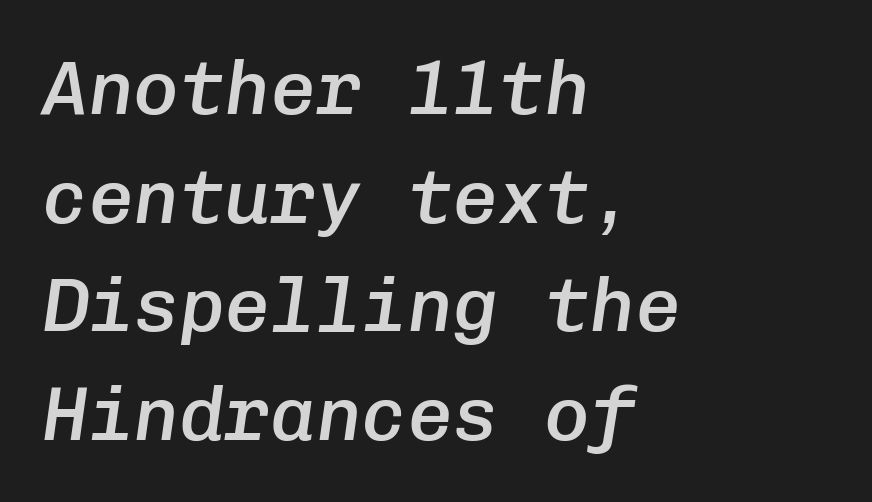
{"italic": "yes", "lean": "right", "slant_degrees": 8, "bold": "semi", "weight": "semibold", "width": "normal", "stroke_contrast": "low", "x_height": "medium", "monospaced": "yes", "underline": "no", "align": "left", "line_spacing": "normal", "line_spacing_ratio": 1.43, "letter_spacing": "normal", "letter_spacing_em": 0.0, "glyph_px": 76}
